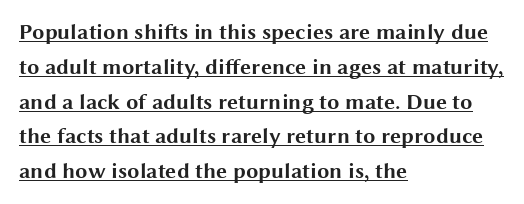
The lines are quadded left. Thick stems and heavy bowls — unmistakably bold. Between one letter and the next there's only the usual sliver of space. Looks like someone drew a line under every word here. Horizontal bands of white between lines are of average thickness.
